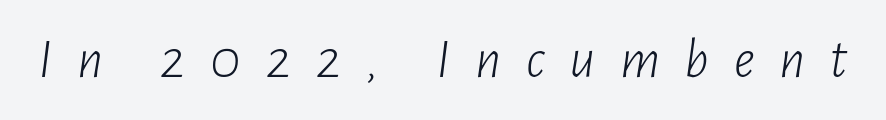
Varying glyph widths throughout — classic text-font behaviour. The gap between lines stays unmarked. The type is letterspaced generously, with wide tracking. A quiet, ordinary-to-light weight characterises the typeface.
